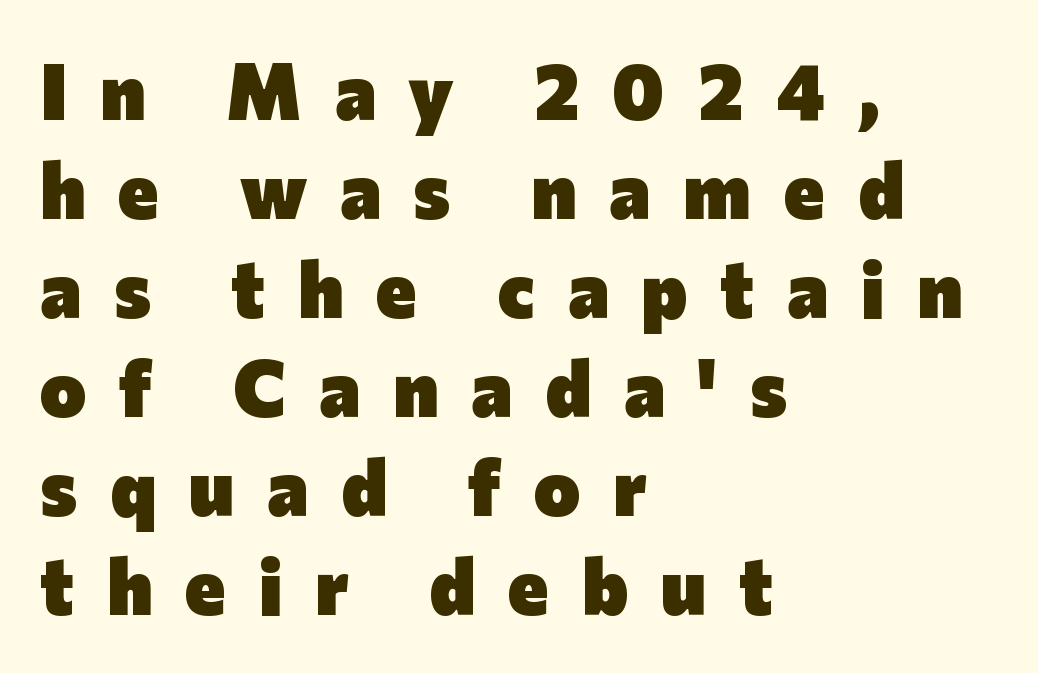
You could not count columns in this text — the font is proportionally spaced. Ordinary non-slanted type is in use. The foot of each line stays bare and open. The sample has been set heavy, in full bold. Inter-character spacing is expanded well beyond the font's built-in metrics. Regarding serifs, this sample does without them.
